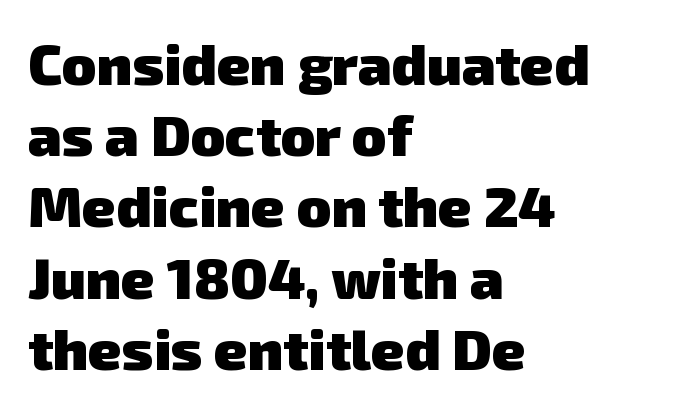
The gap between lines stays unmarked. Heavy-handed strokes throughout: this text is bold. These lines are set flush left with a ragged right edge. These lines are rendered in a variable-pitch font.
